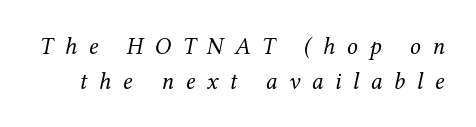
Q: Is the text bold? A: No.
Q: Is the text italic (slanted)? A: Yes, it leans right by about 12 degrees.
Q: Is the text underlined? A: No.
Q: Is the spacing between letters normal or unusually wide? A: Unusually wide.
Q: Is the spacing between lines tight, normal or loose? A: Normal.
